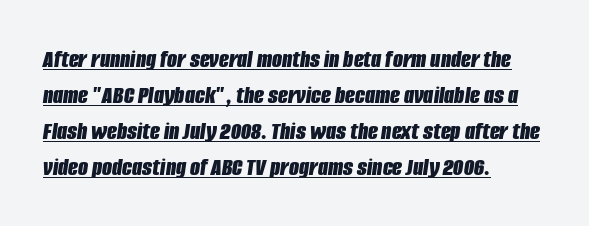
Notice how the stems are inclined rather than vertical — that's the hallmark of italics. Heavy, bold letterforms. A continuous stroke trails under the words, as in a hyperlink. Glyph-to-glyph distance matches everyday printed text. Baseline-to-baseline distance is the conventional proportion of letter height. Where is the straight margin? On the left.
